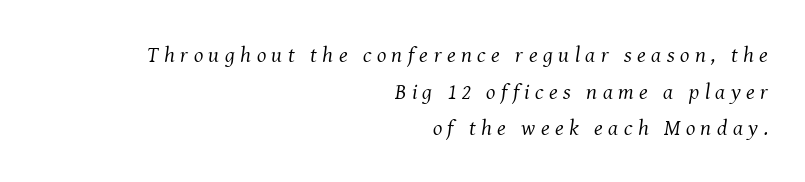
Q: Is the text bold? A: No.
Q: Is the text italic (slanted)? A: Yes, it leans right by about 8 degrees.
Q: Is the text underlined? A: No.
Q: How is the paragraph aligned? A: Right-aligned.
Q: Is the spacing between letters normal or unusually wide? A: Unusually wide.
Q: Is the spacing between lines tight, normal or loose? A: Normal.
